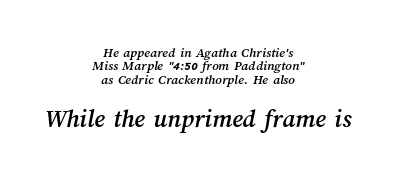
{"underline": "no", "align": "center", "line_spacing": "tight", "line_spacing_ratio": 0.96, "letter_spacing": "normal", "letter_spacing_em": 0.0, "larger_block": "second", "size_ratio": 1.86, "glyph_px": 26}
